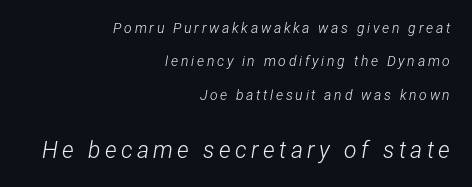
The image shows 23 px text type, italic (leaning right); set right-aligned, loose line spacing (2.38x), not underlined; the second (bottom) block is 1.64x larger.
